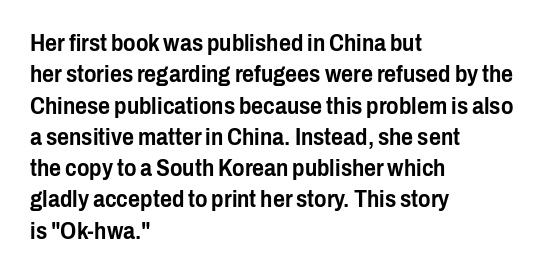
Q: Is the text italic (slanted)? A: No, it is upright.
Q: Is the text underlined? A: No.
Q: How is the paragraph aligned? A: Left-aligned.
Q: Is the spacing between letters normal or unusually wide? A: Normal.
Q: Is the spacing between lines tight, normal or loose? A: Normal.
